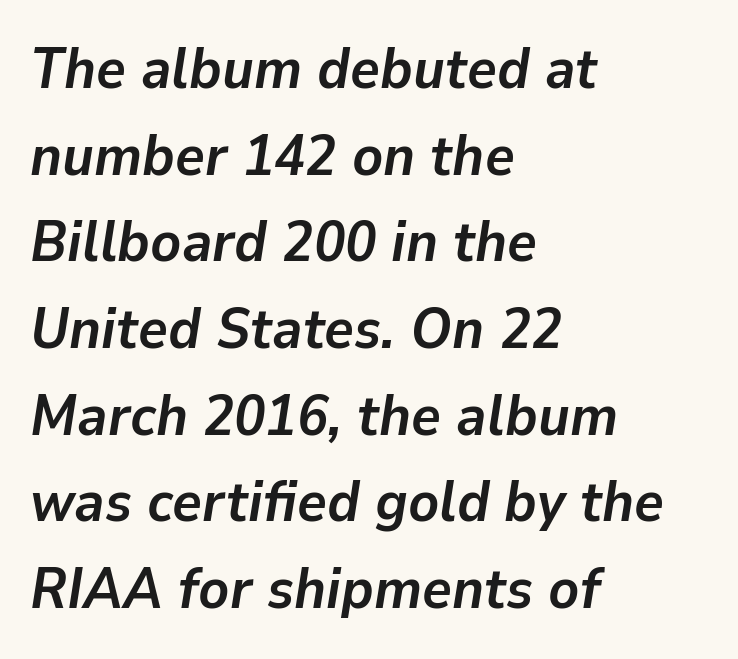
Q: Is the text bold? A: Yes.
Q: Is the text italic (slanted)? A: Yes, it leans right by about 9 degrees.
Q: Is the text underlined? A: No.
Q: How is the paragraph aligned? A: Left-aligned.
Q: Is the spacing between letters normal or unusually wide? A: Normal.
Q: Is the spacing between lines tight, normal or loose? A: Normal.
Q: Width (condensed, normal, or wide)? A: Normal.
Q: Stroke contrast? A: Low.
Q: x-height? A: Medium.
Q: Monospaced? A: No.
